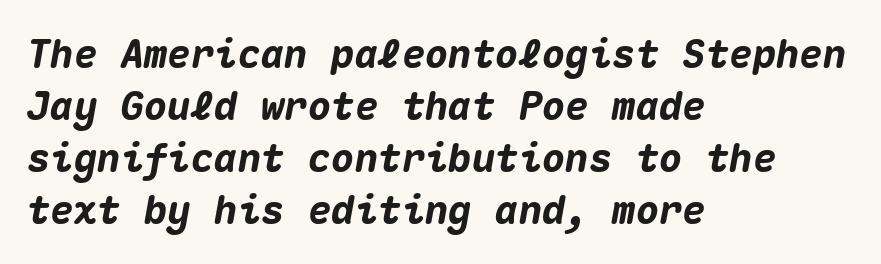
The image shows 39 px heavy type, italic (leaning right), monospaced; set left-aligned, normal line spacing (1.33x), normal letter spacing, not underlined; medium stroke contrast and a medium x-height.
